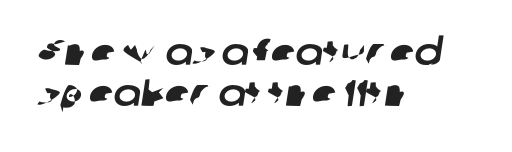
The image shows 37 px sans-serif type; set left-aligned, tight line spacing (1.12x), normal letter spacing, not underlined; low stroke contrast and a medium x-height.
